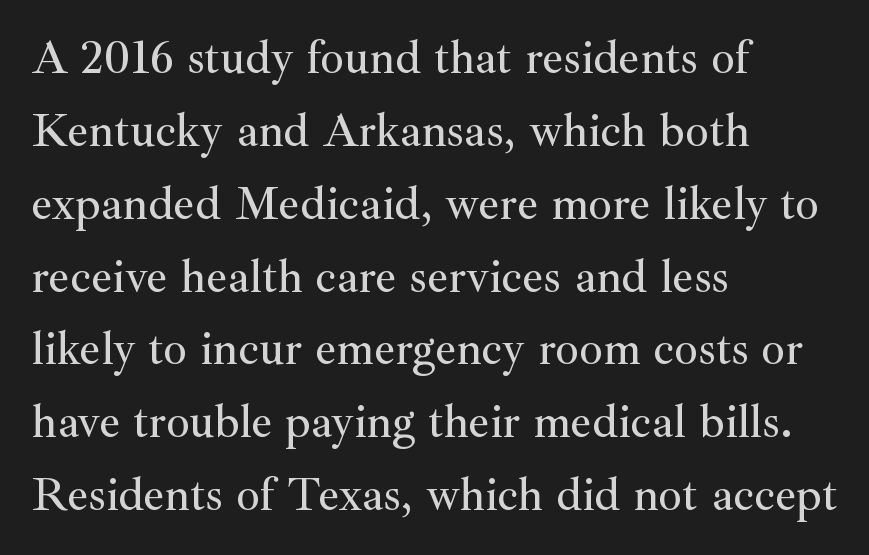
Just letters on the line, the space beneath them empty. The lines sit at an ordinary, default distance from one another. Proportional: the letters do not fall into vertical columns. You could call the tracking neutral — neither tight nor loose. Characters remain perfectly vertical along every line. The characters display serif detailing at their extremities.
